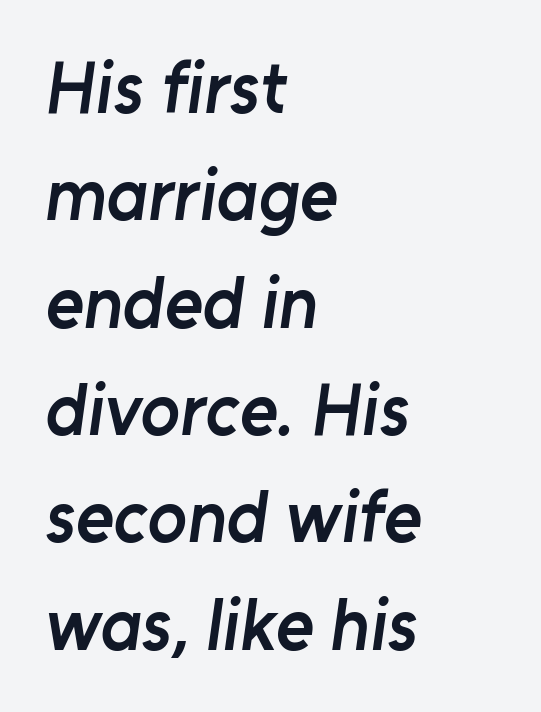
Q: Is the text bold? A: Semi-bold.
Q: Is the typeface a serif or a sans-serif typeface? A: Sans-serif.
Q: Is the text underlined? A: No.
Q: How is the paragraph aligned? A: Left-aligned.
Q: Is the spacing between letters normal or unusually wide? A: Normal.
Q: Is the spacing between lines tight, normal or loose? A: Normal.
Q: Width (condensed, normal, or wide)? A: Normal.
Q: Stroke contrast? A: Low.
Q: x-height? A: Medium.
Q: Monospaced? A: No.
